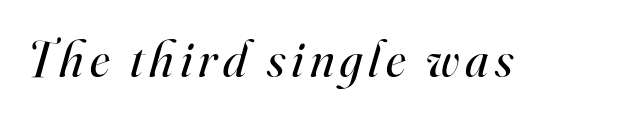
Q: Is the text bold? A: No.
Q: Is the text italic (slanted)? A: Yes, it leans right by about 16 degrees.
Q: Is the typeface a serif or a sans-serif typeface? A: Serif.
Q: Is the text underlined? A: No.
Q: Width (condensed, normal, or wide)? A: Normal.
Q: Stroke contrast? A: High.
Q: x-height? A: Small.
Q: Monospaced? A: No.
